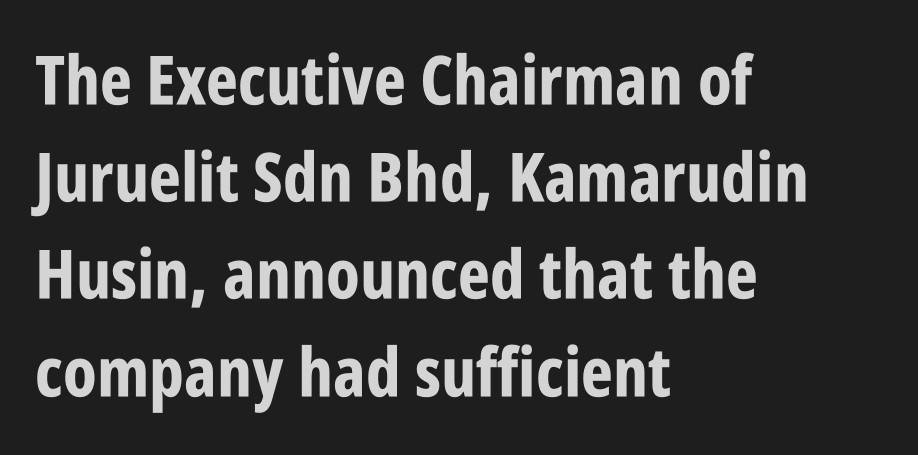
The image shows 68 px bold, condensed sans-serif type, upright; set left-aligned, normal line spacing (1.43x), normal letter spacing, not underlined; low stroke contrast and a large x-height.
